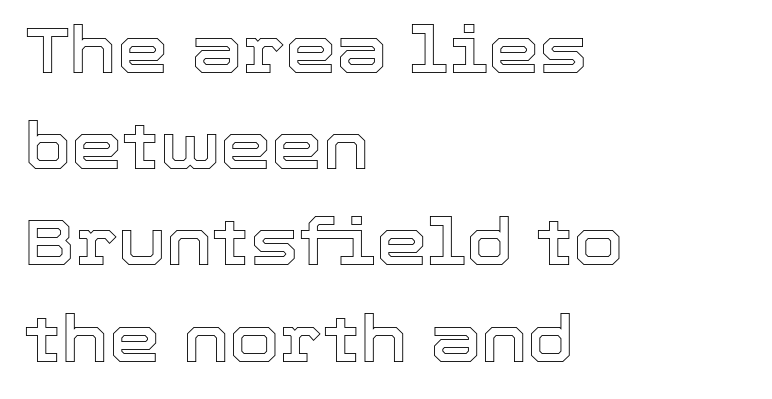
Q: Is the text italic (slanted)? A: No, it is upright.
Q: Is the text underlined? A: No.
Q: How is the paragraph aligned? A: Left-aligned.
Q: Is the spacing between letters normal or unusually wide? A: Normal.
Q: Is the spacing between lines tight, normal or loose? A: Normal.
Q: Width (condensed, normal, or wide)? A: Normal.
Q: x-height? A: Medium.
Q: Monospaced? A: No.
